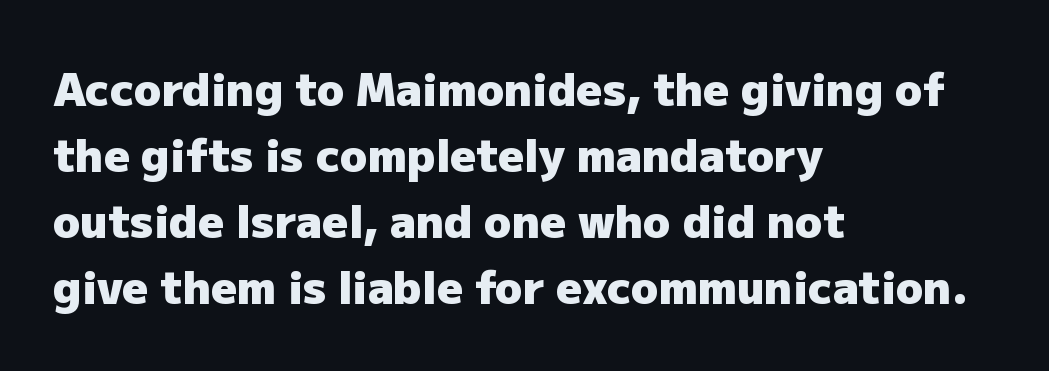
{"serif": "no", "italic": "no", "bold": "yes", "weight": "heavy", "width": "normal", "stroke_contrast": "low", "x_height": "medium", "monospaced": "no", "underline": "no", "align": "left", "line_spacing": "normal", "line_spacing_ratio": 1.47, "letter_spacing": "normal", "letter_spacing_em": 0.0, "glyph_px": 45}
